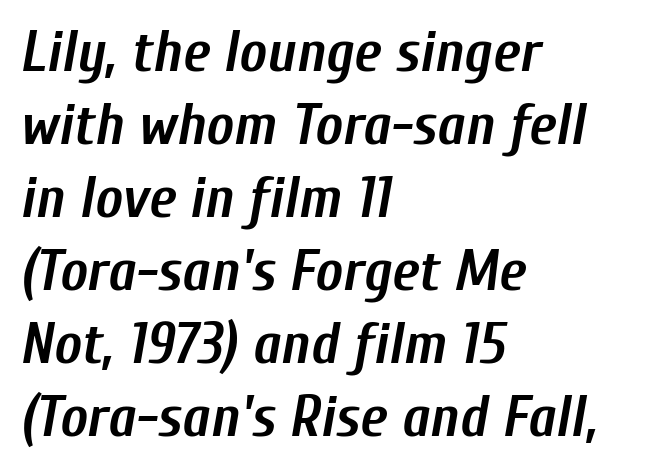
The image shows 58 px semibold, condensed type, italic (leaning right); set left-aligned, normal line spacing (1.26x), normal letter spacing, not underlined; low stroke contrast and a medium x-height.
